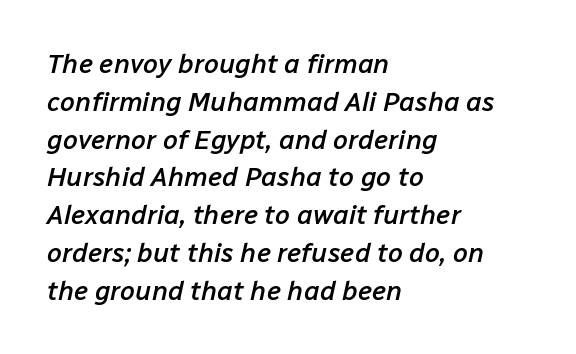
Q: Is the text bold? A: Semi-bold.
Q: Is the text italic (slanted)? A: Yes, it leans right by about 12 degrees.
Q: Is the text underlined? A: No.
Q: How is the paragraph aligned? A: Left-aligned.
Q: Is the spacing between letters normal or unusually wide? A: Normal.
Q: Is the spacing between lines tight, normal or loose? A: Normal.
